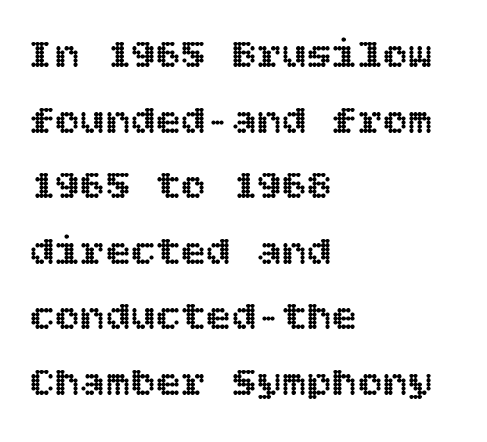
{"italic": "no", "width": "normal", "x_height": "large", "underline": "no", "align": "left", "line_spacing": "normal", "line_spacing_ratio": 1.56, "letter_spacing": "normal", "letter_spacing_em": 0.0, "glyph_px": 42}
